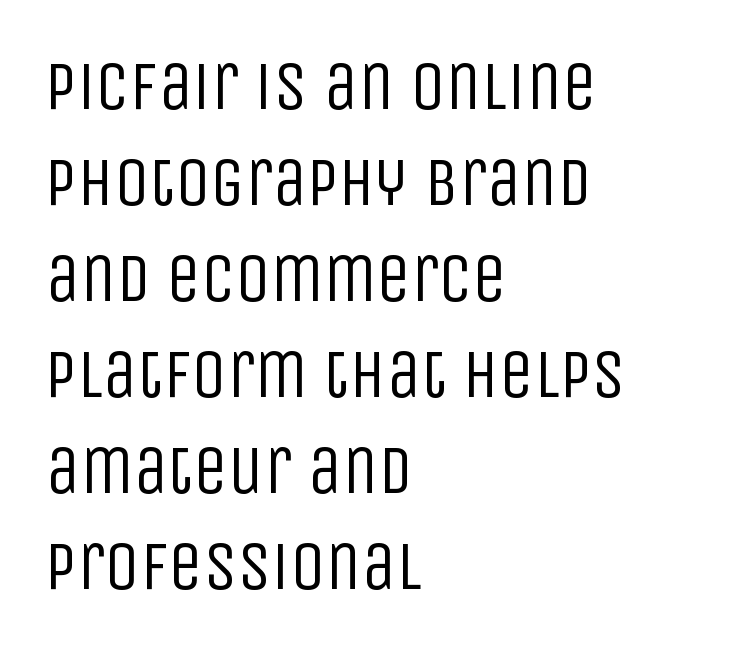
Do the characters align in a grid? No, the font is proportional. These lines are set flush left with a ragged right edge. Serif or sans? Sans — the stroke terminals are bare. The type is set solid horizontally, with unmodified tracking. If you drew a line through each stem, it would be perfectly vertical. The string is rendered with underlining switched off.
